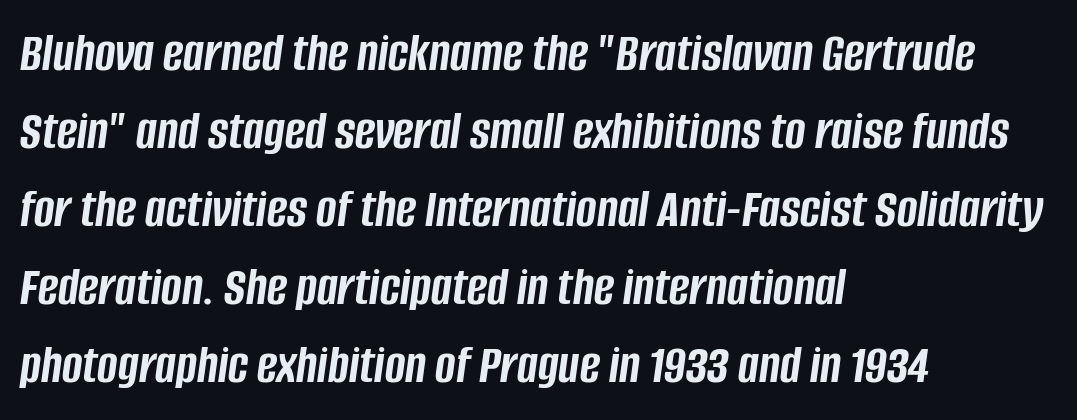
Italic? Definitely — the glyphs are oblique. Interline gaps are of average width in this sample. Clear beneath every line of the passage. Looks like regular typesetting: each glyph gets only the width it needs. Strong, thick strokes mark this as bold type. The rag falls on the right side of this text block.
